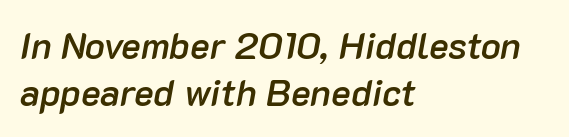
The image shows 37 px semibold type, italic (leaning right); set left-aligned, normal line spacing (1.28x), normal letter spacing, not underlined; low stroke contrast and a medium x-height.
